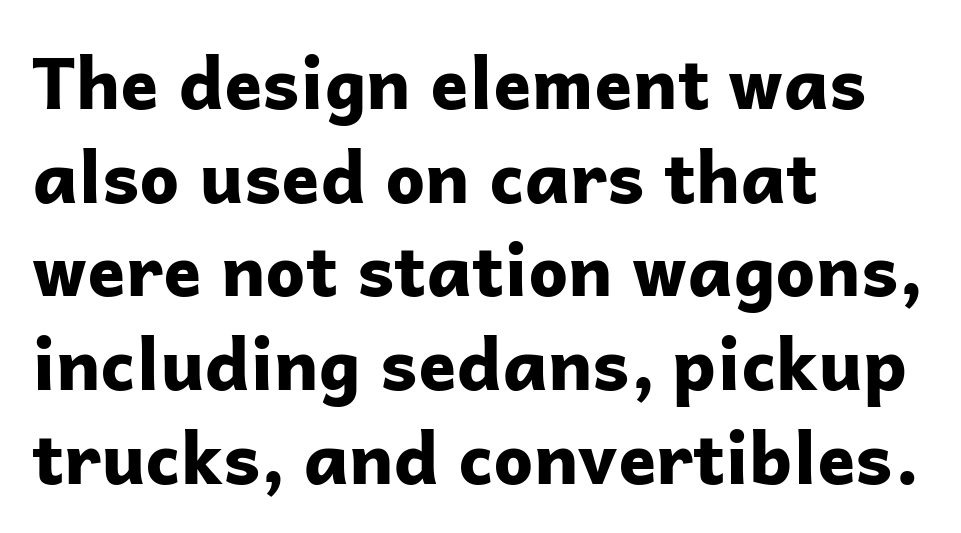
Honestly, the row spacing looks completely unremarkable. This is the regular roman posture of the typeface. Each glyph is drawn with heavy, bold strokes. Type without underlining. The paragraph has a hard left edge and a soft right edge. The tracking reads as untouched default to a designer's eye.
